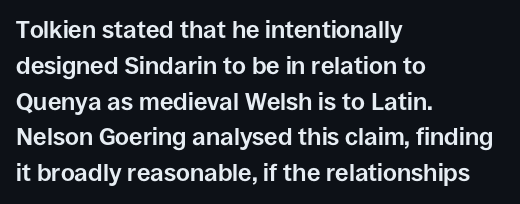
Italic: no, the glyphs are upright roman. Reading down the column, the eye jumps a familiar distance to each next line. Each row of text sits above clean, open space. Chunky letters — that's bold for sure.
